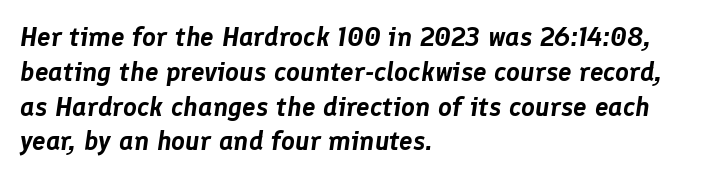
Notice how descenders clear the ascenders below comfortably — that's standard leading. Only glyphs here, with clear space below each row. The paragraph has a hard left edge and a soft right edge. Tracking here is standard; glyphs follow each other at the usual distance.
